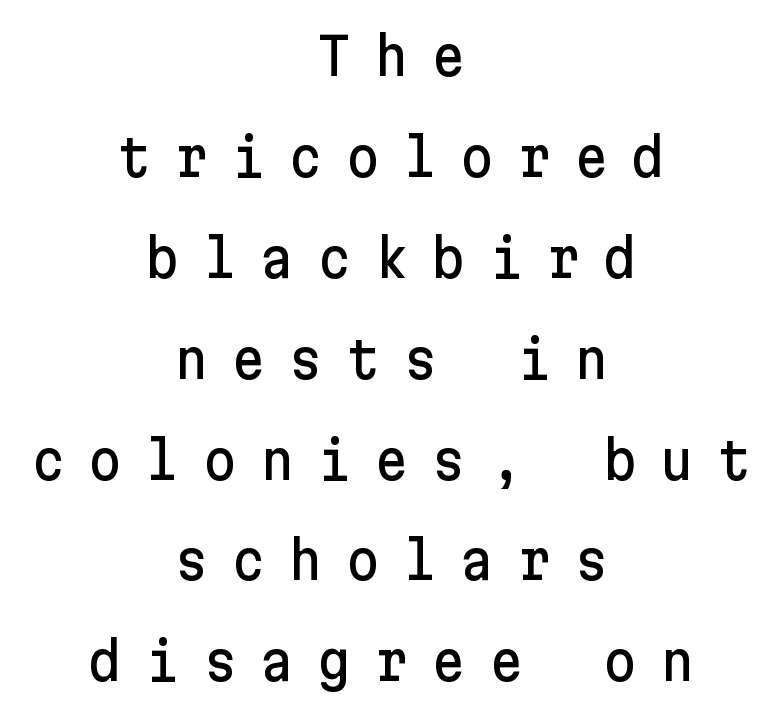
The image shows 52 px sans-serif type, upright; set centered, loose line spacing (1.94x), unusually wide letter spacing (+0.45 em), not underlined; low stroke contrast and a medium x-height.
